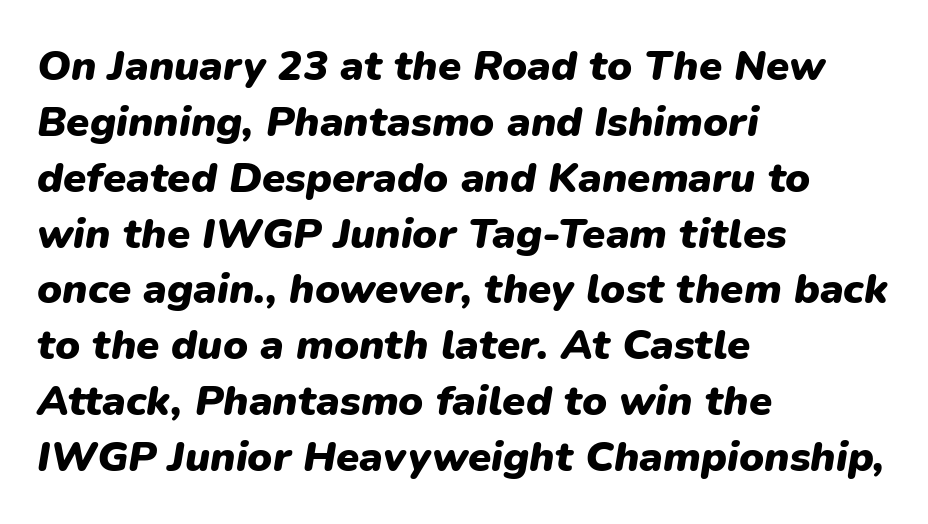
{"italic": "yes", "lean": "right", "slant_degrees": 9, "bold": "yes", "weight": "heavy", "width": "normal", "stroke_contrast": "low", "x_height": "medium", "monospaced": "no", "underline": "no", "align": "left", "line_spacing": "normal", "line_spacing_ratio": 1.33, "letter_spacing": "normal", "letter_spacing_em": 0.0, "glyph_px": 42}
